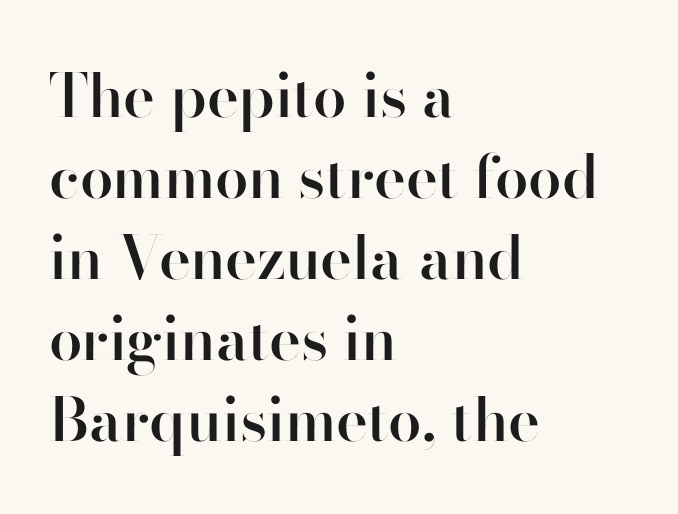
The image shows 60 px semibold sans-serif type, upright; set left-aligned, normal line spacing (1.35x), normal letter spacing, not underlined; high stroke contrast and a small x-height.
